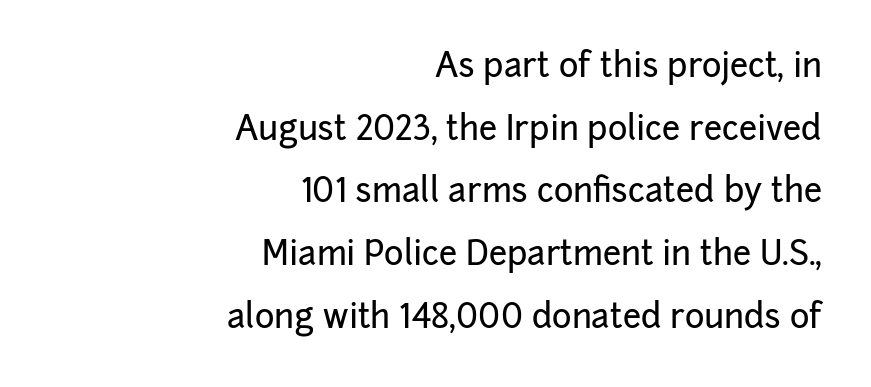
The image shows 33 px sans-serif type, upright; set right-aligned, loose line spacing (1.9x), normal letter spacing, not underlined; low stroke contrast and a medium x-height.
